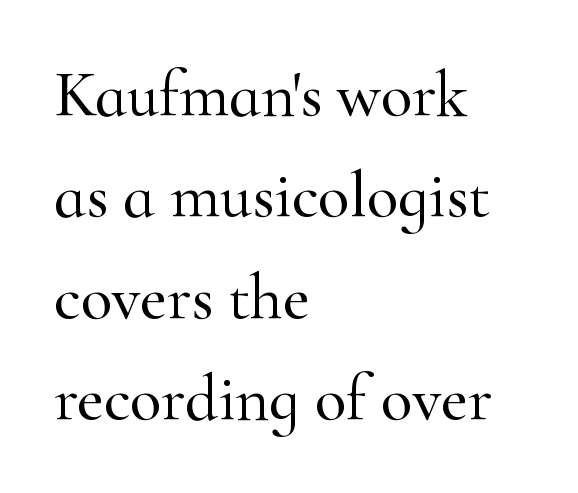
Regular leading. The compositor pushed each line to the left boundary. Serif or sans? Serif — the stroke terminals have little feet. The specimen reads as upright at a glance.
